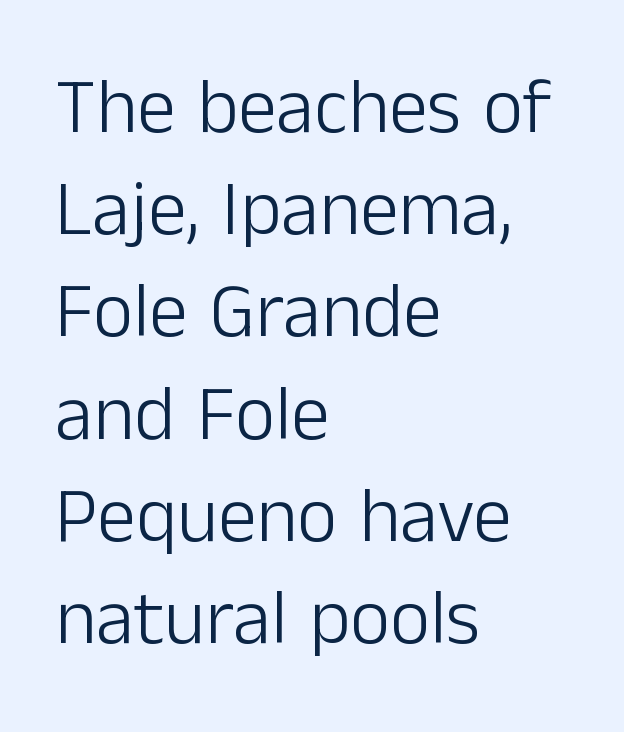
The image shows 78 px light sans-serif type, upright; set left-aligned, normal line spacing (1.31x), normal letter spacing, not underlined; low stroke contrast and a medium x-height.
